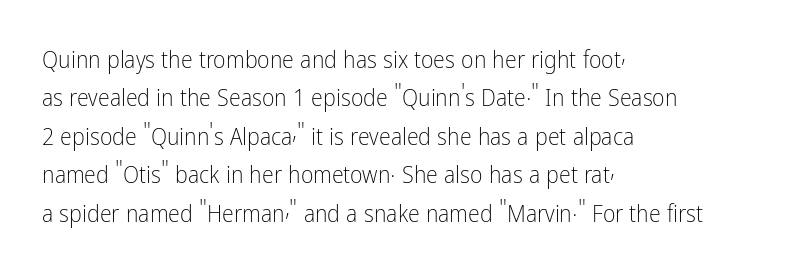
{"italic": "no", "bold": "no", "underline": "no", "align": "left", "line_spacing": "normal", "line_spacing_ratio": 1.6, "letter_spacing": "normal", "letter_spacing_em": 0.0, "glyph_px": 24}
